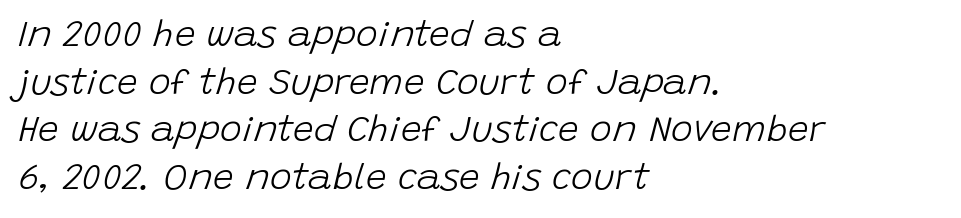
Q: Is the text bold? A: No.
Q: Is the text italic (slanted)? A: Yes, it leans right by about 15 degrees.
Q: Is the text underlined? A: No.
Q: How is the paragraph aligned? A: Left-aligned.
Q: Is the spacing between letters normal or unusually wide? A: Normal.
Q: Is the spacing between lines tight, normal or loose? A: Normal.
Q: Width (condensed, normal, or wide)? A: Normal.
Q: Stroke contrast? A: Low.
Q: x-height? A: Large.
Q: Monospaced? A: No.
